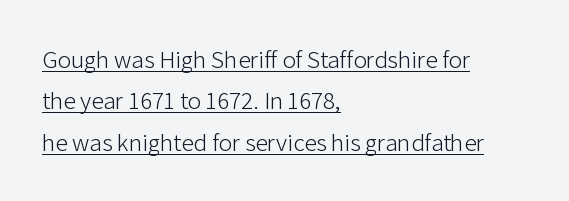
{"italic": "no", "bold": "no", "underline": "yes", "align": "left", "line_spacing": "normal", "line_spacing_ratio": 1.66, "letter_spacing": "normal", "letter_spacing_em": 0.0, "glyph_px": 25}
